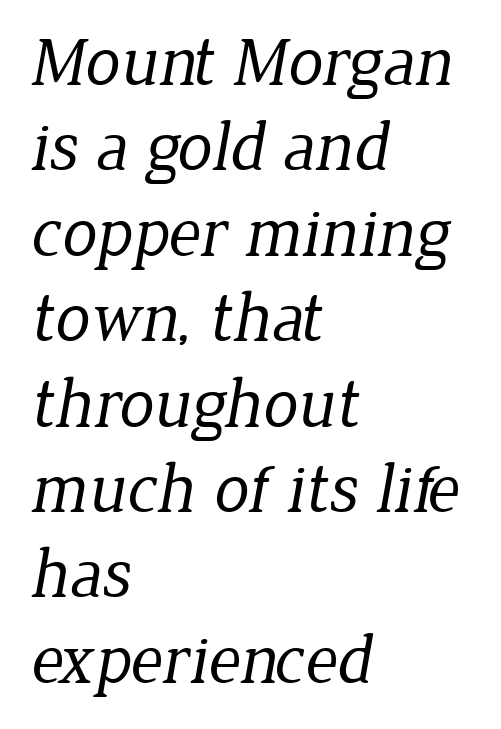
Q: Is the text bold? A: No.
Q: Is the typeface a serif or a sans-serif typeface? A: Serif.
Q: Is the text underlined? A: No.
Q: How is the paragraph aligned? A: Left-aligned.
Q: Is the spacing between letters normal or unusually wide? A: Normal.
Q: Width (condensed, normal, or wide)? A: Normal.
Q: Stroke contrast? A: Low.
Q: x-height? A: Medium.
Q: Monospaced? A: No.
